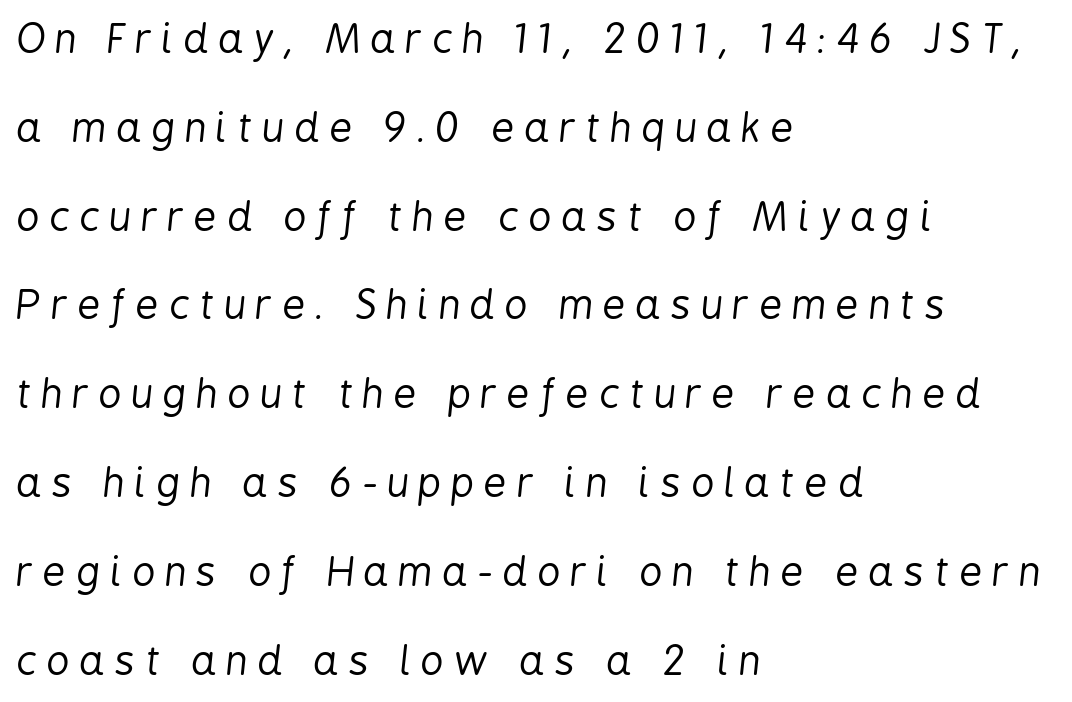
{"italic": "yes", "lean": "right", "slant_degrees": 6, "bold": "no", "weight": "regular", "width": "condensed", "stroke_contrast": "low", "x_height": "medium", "monospaced": "no", "underline": "no", "align": "left", "line_spacing": "loose", "line_spacing_ratio": 2.22, "letter_spacing": "wide", "letter_spacing_em": 0.25, "glyph_px": 40}
